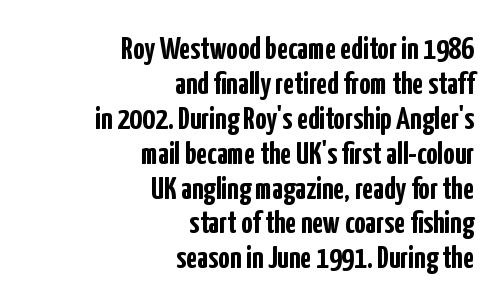
Q: Is the text bold? A: Yes.
Q: Is the text italic (slanted)? A: No, it is upright.
Q: Is the typeface a serif or a sans-serif typeface? A: Sans-serif.
Q: Is the text underlined? A: No.
Q: How is the paragraph aligned? A: Right-aligned.
Q: Is the spacing between letters normal or unusually wide? A: Normal.
Q: Is the spacing between lines tight, normal or loose? A: Tight.
Q: Width (condensed, normal, or wide)? A: Condensed.
Q: Stroke contrast? A: Low.
Q: x-height? A: Medium.
Q: Monospaced? A: No.
